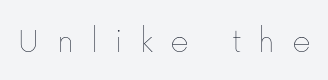
Q: Is the text bold? A: No.
Q: Is the text italic (slanted)? A: No, it is upright.
Q: Is the text underlined? A: No.
Q: Is the spacing between letters normal or unusually wide? A: Unusually wide.
Q: Width (condensed, normal, or wide)? A: Normal.
Q: Stroke contrast? A: Low.
Q: x-height? A: Medium.
Q: Monospaced? A: No.
